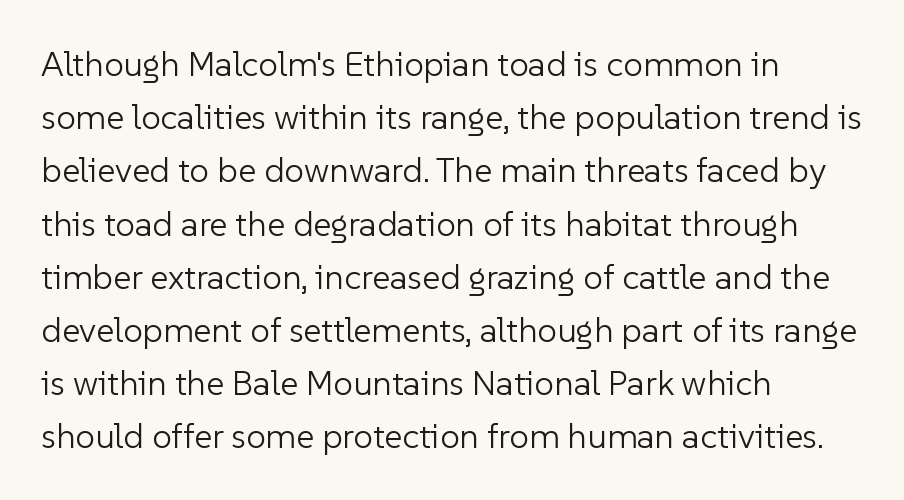
{"serif": "no", "italic": "no", "bold": "no", "weight": "light", "width": "normal", "stroke_contrast": "low", "x_height": "medium", "monospaced": "no", "underline": "no", "align": "left", "line_spacing": "normal", "line_spacing_ratio": 1.52, "letter_spacing": "normal", "letter_spacing_em": 0.0, "glyph_px": 35}
